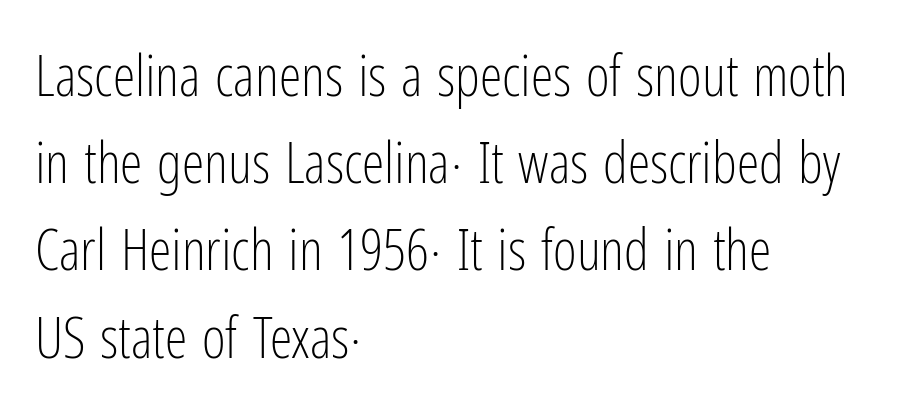
{"serif": "no", "italic": "no", "bold": "no", "weight": "light", "width": "condensed", "stroke_contrast": "low", "x_height": "medium", "monospaced": "no", "underline": "no", "align": "left", "line_spacing": "normal", "line_spacing_ratio": 1.53, "letter_spacing": "normal", "letter_spacing_em": 0.0, "glyph_px": 57}
